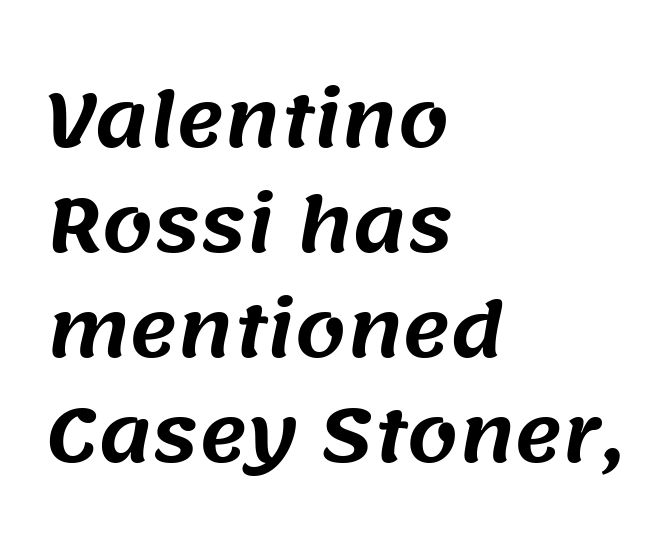
Q: Is the typeface a serif or a sans-serif typeface? A: Sans-serif.
Q: Is the text underlined? A: No.
Q: How is the paragraph aligned? A: Left-aligned.
Q: Is the spacing between letters normal or unusually wide? A: Normal.
Q: Is the spacing between lines tight, normal or loose? A: Normal.
Q: Width (condensed, normal, or wide)? A: Normal.
Q: Stroke contrast? A: Medium.
Q: x-height? A: Large.
Q: Monospaced? A: No.
